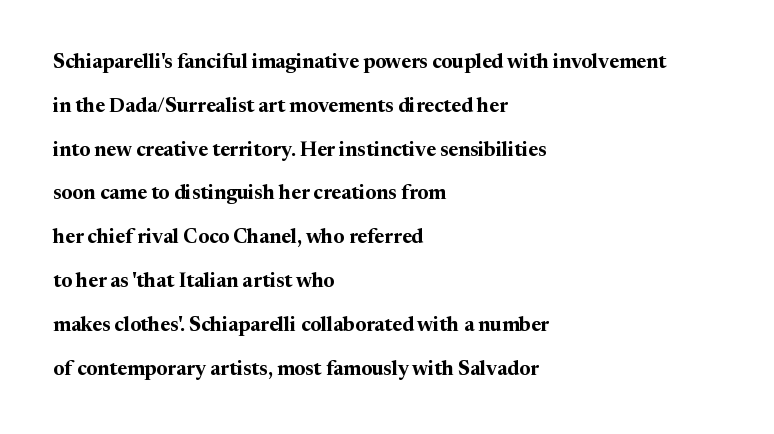
{"italic": "no", "bold": "yes", "underline": "no", "align": "left", "line_spacing": "loose", "line_spacing_ratio": 2.19, "letter_spacing": "normal", "letter_spacing_em": 0.0, "glyph_px": 20}
